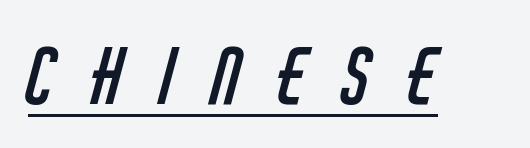
{"serif": "no", "bold": "no", "weight": "regular", "width": "condensed", "stroke_contrast": "low", "x_height": "large", "monospaced": "no", "underline": "yes", "letter_spacing": "wide", "letter_spacing_em": 0.48, "glyph_px": 76}
